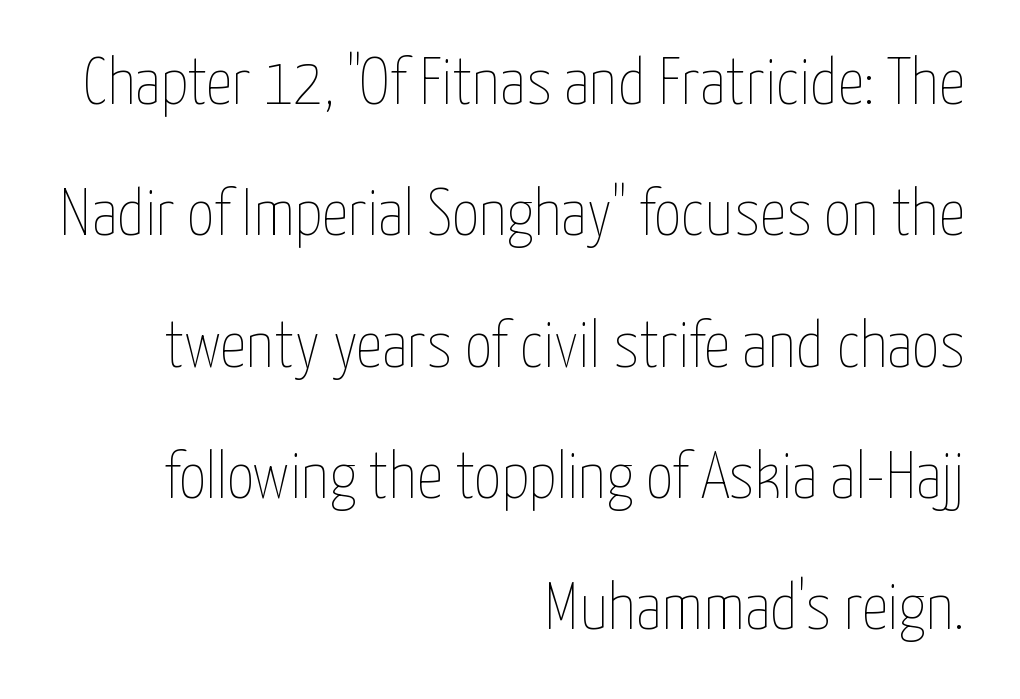
The image shows 66 px thin, condensed type, upright; set right-aligned, loose line spacing (1.99x), normal letter spacing, not underlined; low stroke contrast and a medium x-height.
